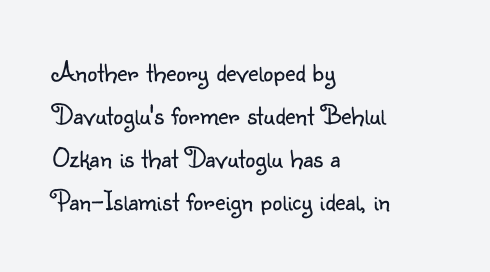
Q: Is the text bold? A: No.
Q: Is the text italic (slanted)? A: No, it is upright.
Q: Is the typeface a serif or a sans-serif typeface? A: Sans-serif.
Q: Is the text underlined? A: No.
Q: How is the paragraph aligned? A: Left-aligned.
Q: Is the spacing between letters normal or unusually wide? A: Normal.
Q: Is the spacing between lines tight, normal or loose? A: Normal.
Q: Width (condensed, normal, or wide)? A: Normal.
Q: Stroke contrast? A: Low.
Q: x-height? A: Small.
Q: Monospaced? A: No.
